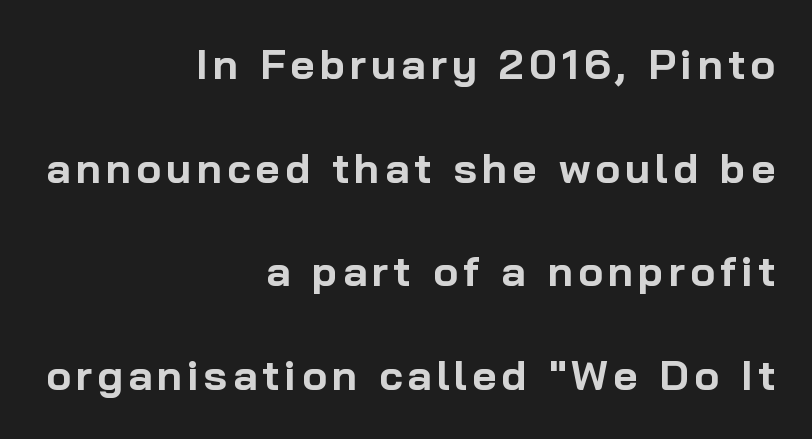
Q: Is the text bold? A: Yes.
Q: Is the text italic (slanted)? A: No, it is upright.
Q: Is the typeface a serif or a sans-serif typeface? A: Sans-serif.
Q: Is the text underlined? A: No.
Q: How is the paragraph aligned? A: Right-aligned.
Q: Is the spacing between lines tight, normal or loose? A: Loose.
Q: Width (condensed, normal, or wide)? A: Normal.
Q: Stroke contrast? A: Low.
Q: x-height? A: Medium.
Q: Monospaced? A: No.
